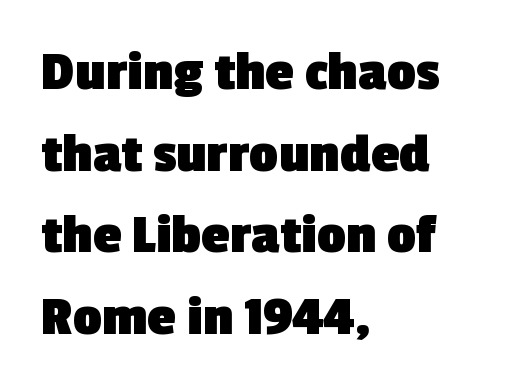
The image shows 57 px heavy sans-serif type; set left-aligned, normal line spacing (1.43x), normal letter spacing, not underlined; a medium x-height.
